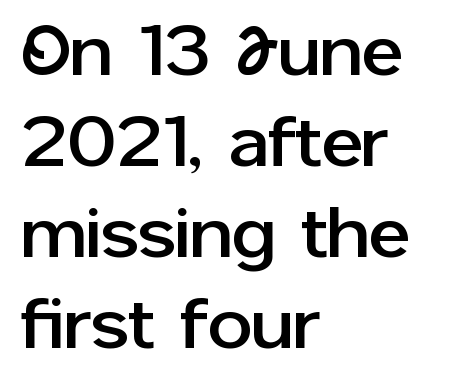
The image shows 70 px sans-serif type, upright; set left-aligned, normal line spacing (1.3x), normal letter spacing, not underlined; low stroke contrast and a medium x-height.
